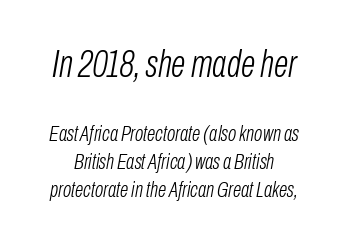
Q: Is the text bold? A: No.
Q: Is the text italic (slanted)? A: Yes, it leans right by about 10 degrees.
Q: Is the text underlined? A: No.
Q: Is the spacing between letters normal or unusually wide? A: Normal.
Q: Is the spacing between lines tight, normal or loose? A: Normal.
Q: Which block of text is set in a larger size, the first (top) or the second (bottom)? A: The first (top) one.
Q: Width (condensed, normal, or wide)? A: Condensed.
Q: Stroke contrast? A: Low.
Q: x-height? A: Medium.
Q: Monospaced? A: No.
